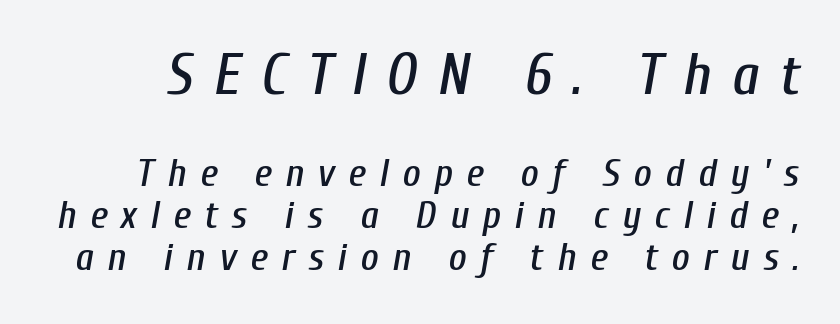
The image shows 58 px condensed type, italic (leaning right); set tight line spacing (1.08x), unusually wide letter spacing (+0.35 em), not underlined; the first (top) block is 1.49x larger; low stroke contrast and a medium x-height.
